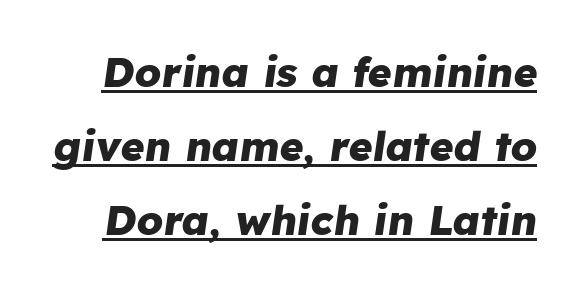
{"italic": "yes", "lean": "right", "slant_degrees": 8, "bold": "yes", "weight": "heavy", "width": "normal", "stroke_contrast": "low", "x_height": "medium", "monospaced": "no", "underline": "yes", "line_spacing_ratio": 1.8, "letter_spacing": "normal", "letter_spacing_em": 0.0, "glyph_px": 41}
